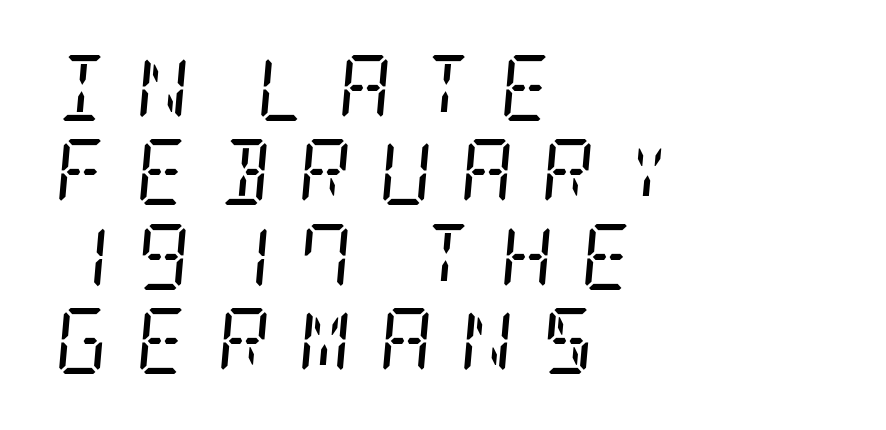
Caption: multi-line text, flush left, ragged right. Leading: standard. Compared with a typical body face, this is equally light or lighter still. What stands out about the letter spacing? Its width — letters are far apart. The face used here is seriffed, in the tradition of book romans. Would a proofreader flag this as italicized? Yes.
